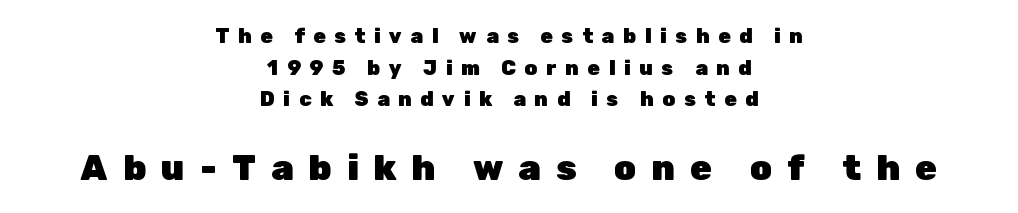
The image shows 35 px heavy sans-serif type, upright; set centered, normal line spacing (1.58x), unusually wide letter spacing (+0.44 em), not underlined; the second (bottom) block is 1.75x larger; low stroke contrast and a medium x-height.
